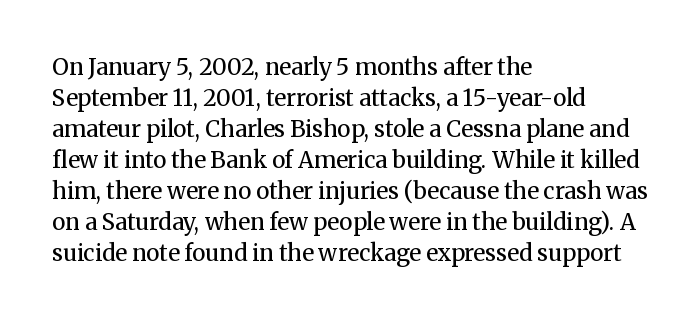
The image shows 23 px text type, upright; set left-aligned, normal line spacing (1.35x), normal letter spacing, not underlined.
